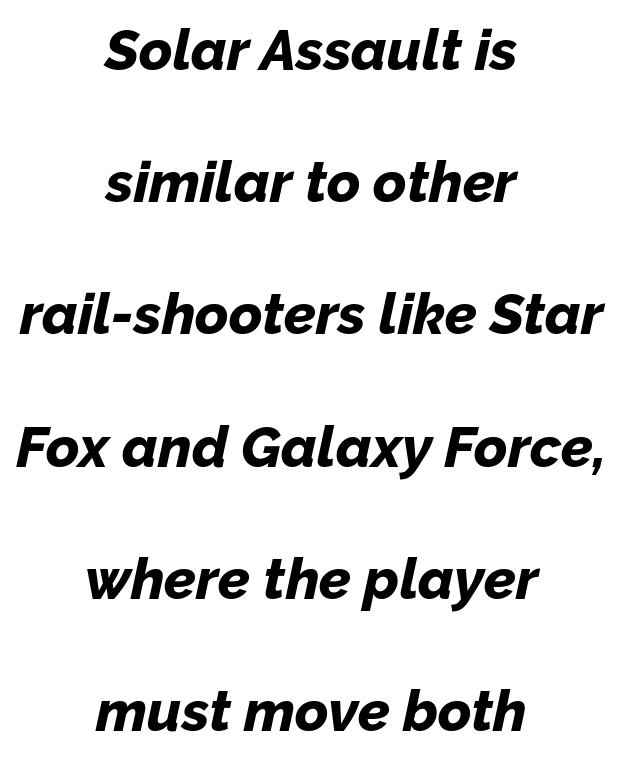
Emphasis-style slanted type is in use. The leading is generous, giving the passage an open texture. Does the copy run flush right? No — it is centered line by line. A clean baseline with only descenders dipping below it. The letters sit at their default tracking, neither squeezed nor spread.
